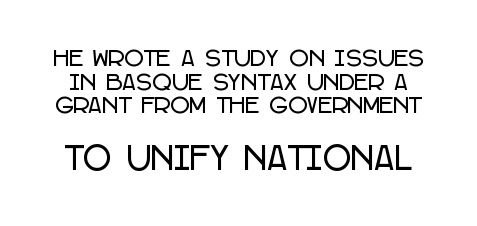
Q: Is the text italic (slanted)? A: No, it is upright.
Q: Is the typeface a serif or a sans-serif typeface? A: Sans-serif.
Q: Is the text underlined? A: No.
Q: Is the spacing between letters normal or unusually wide? A: Normal.
Q: Is the spacing between lines tight, normal or loose? A: Tight.
Q: Which block of text is set in a larger size, the first (top) or the second (bottom)? A: The second (bottom) one.
Q: Width (condensed, normal, or wide)? A: Condensed.
Q: Stroke contrast? A: Low.
Q: x-height? A: Large.
Q: Monospaced? A: No.
